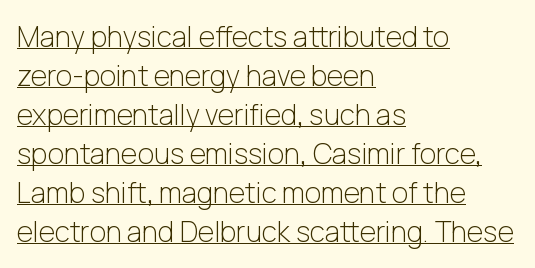
Is this a fixed-width face? No — the glyphs have proportional, varying widths. The face used here appears with an underline applied. Note: no serifs on the glyphs. One glance says typical: line gaps are just what's usual. Glyph-to-glyph distance matches everyday printed text.
